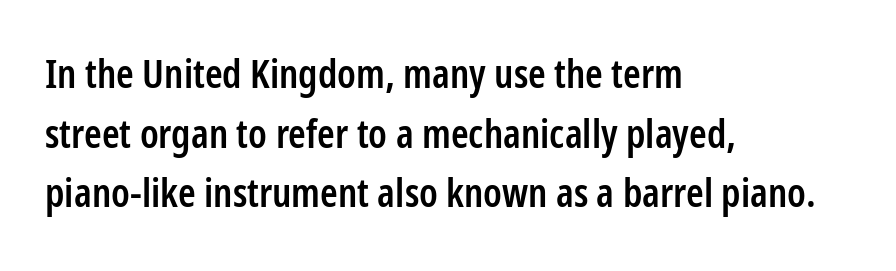
{"serif": "no", "italic": "no", "bold": "semi", "weight": "semibold", "width": "condensed", "stroke_contrast": "low", "x_height": "medium", "monospaced": "no", "underline": "no", "align": "left", "line_spacing": "normal", "line_spacing_ratio": 1.49, "letter_spacing": "normal", "letter_spacing_em": 0.0, "glyph_px": 40}
